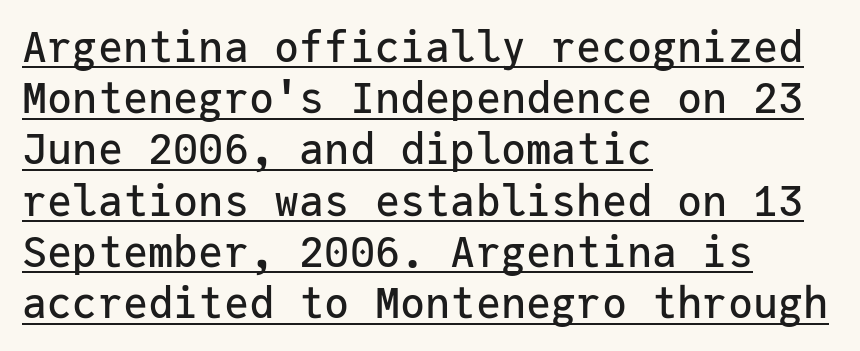
Q: Is the text italic (slanted)? A: No, it is upright.
Q: Is the typeface a serif or a sans-serif typeface? A: Sans-serif.
Q: Is the text underlined? A: Yes.
Q: How is the paragraph aligned? A: Left-aligned.
Q: Is the spacing between letters normal or unusually wide? A: Normal.
Q: Width (condensed, normal, or wide)? A: Normal.
Q: Stroke contrast? A: Low.
Q: x-height? A: Medium.
Q: Monospaced? A: Yes.
